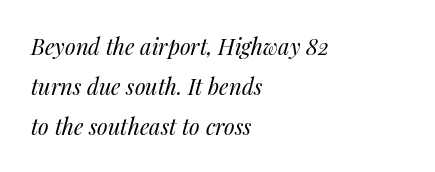
All the whitespace from short lines collects on the right. Plain, unruled lines of type. Short note: letters normally spaced. Ink coverage per letter is moderate at most. The axis of the letterforms is tilted away from vertical.
